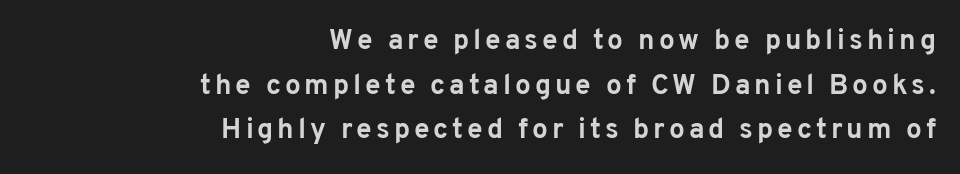
Varying glyph widths throughout — classic text-font behaviour. Is there much room between lines? A standard amount, neither cramped nor airy. This rendering employs a face without finishing strokes, i.e., a sans-serif. Glance below the letters and you will spot only blank space.
